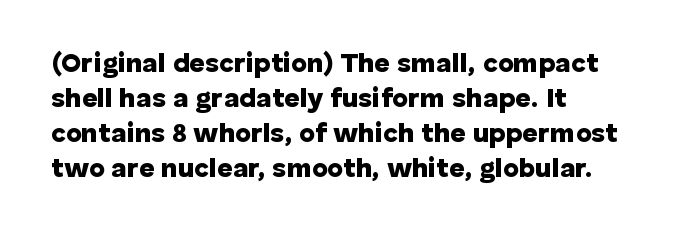
Is there much room between lines? A standard amount, neither cramped nor airy. Emphasis by weight is at full strength: bold. Each word holds together tightly as a unit, with standard inter-letter gaps. Rule under the text: the space is simply empty. Style check: upright. Does the copy run flush right? No — it runs flush left.
